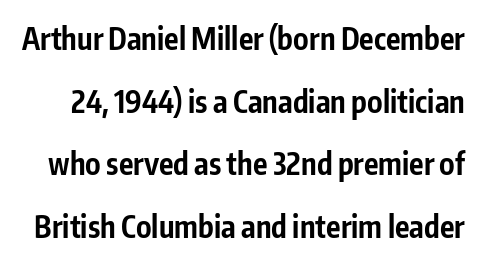
The image shows 30 px bold, condensed sans-serif type, upright; set loose line spacing (2.09x), normal letter spacing, not underlined; low stroke contrast and a medium x-height.
